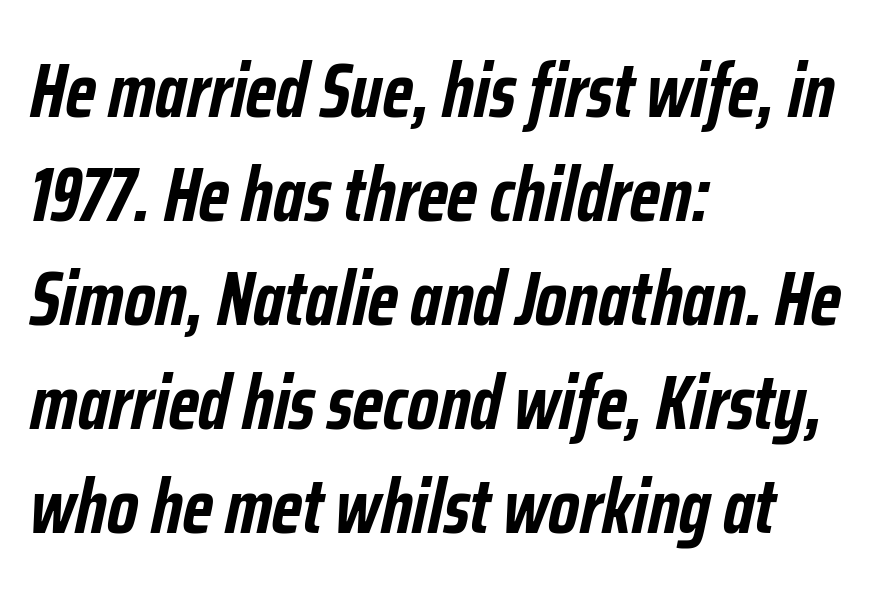
{"italic": "yes", "lean": "right", "slant_degrees": 12, "bold": "yes", "weight": "semibold", "width": "condensed", "stroke_contrast": "low", "x_height": "medium", "monospaced": "no", "underline": "no", "align": "left", "line_spacing": "normal", "line_spacing_ratio": 1.37, "letter_spacing": "normal", "letter_spacing_em": 0.0, "glyph_px": 76}
